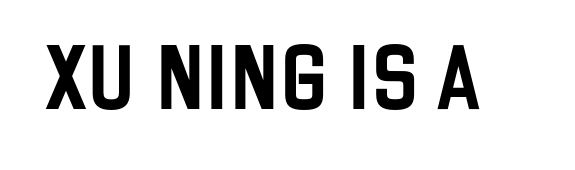
Q: Is the text italic (slanted)? A: No, it is upright.
Q: Is the typeface a serif or a sans-serif typeface? A: Sans-serif.
Q: Is the text underlined? A: No.
Q: Is the spacing between letters normal or unusually wide? A: Normal.
Q: Width (condensed, normal, or wide)? A: Condensed.
Q: Stroke contrast? A: Low.
Q: x-height? A: Large.
Q: Monospaced? A: No.
